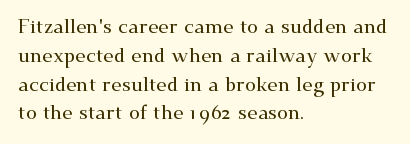
Q: Is the text italic (slanted)? A: No, it is upright.
Q: Is the text underlined? A: No.
Q: How is the paragraph aligned? A: Left-aligned.
Q: Is the spacing between letters normal or unusually wide? A: Normal.
Q: Is the spacing between lines tight, normal or loose? A: Normal.
